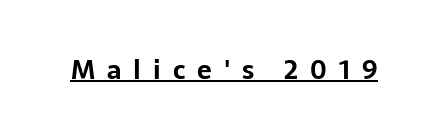
Q: Is the text bold? A: Yes.
Q: Is the text italic (slanted)? A: No, it is upright.
Q: Is the text underlined? A: Yes.
Q: Is the spacing between letters normal or unusually wide? A: Unusually wide.
